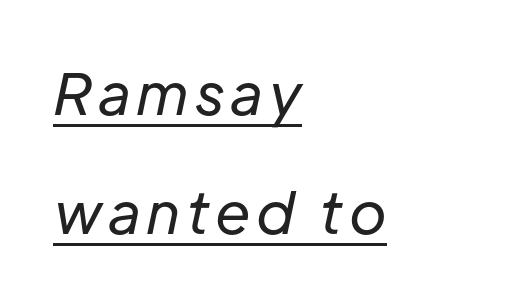
Think of a printed novel: that variable character pitch is what you see here. Reading down the block, your eye returns to a fixed left position each line. The face used here appears with an underline applied. Ink coverage per letter is moderate at most.
